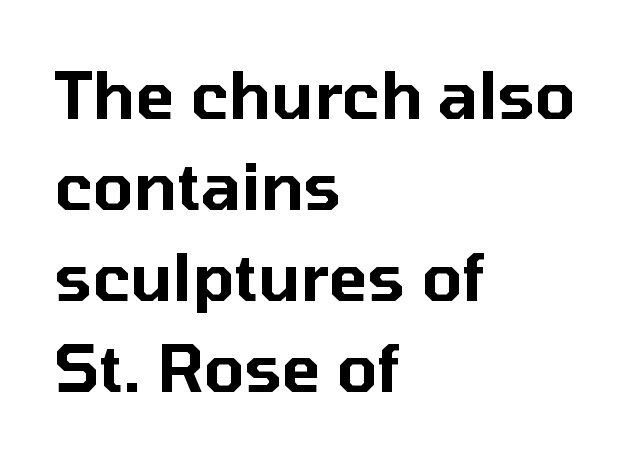
Q: Is the text italic (slanted)? A: No, it is upright.
Q: Is the typeface a serif or a sans-serif typeface? A: Sans-serif.
Q: Is the text underlined? A: No.
Q: How is the paragraph aligned? A: Left-aligned.
Q: Is the spacing between letters normal or unusually wide? A: Normal.
Q: Is the spacing between lines tight, normal or loose? A: Normal.
Q: Width (condensed, normal, or wide)? A: Normal.
Q: Stroke contrast? A: Low.
Q: x-height? A: Medium.
Q: Monospaced? A: No.
